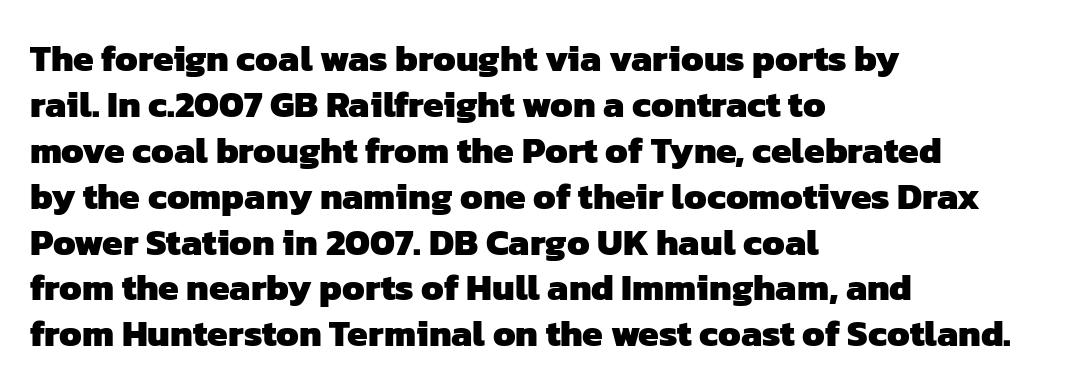
The image shows 37 px heavy sans-serif type; set left-aligned, line spacing 1.24x, normal letter spacing, not underlined; low stroke contrast and a medium x-height.
